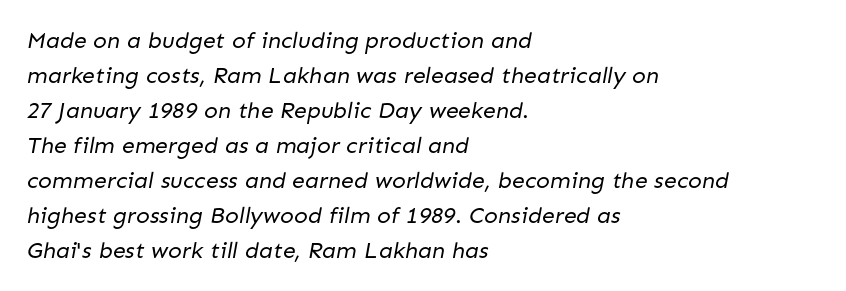
Summary of weight: not heavy and not bold. Leading: standard. The passage shown is not underscored anywhere. Each word holds together tightly as a unit, with standard inter-letter gaps. The lines are quadded left.
